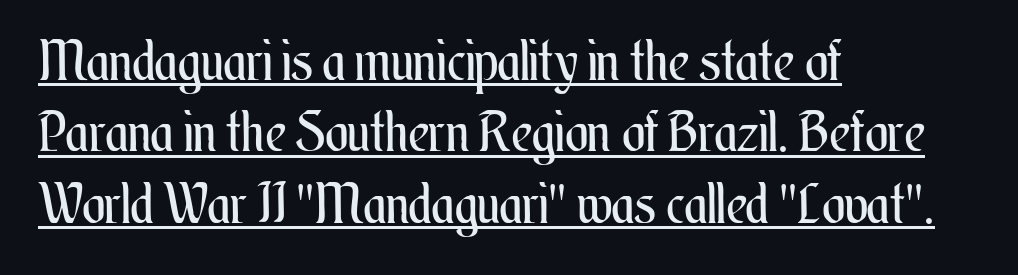
One glance says typical: line gaps are just what's usual. Weight: regular or lighter. The letters advance in unequal steps, a hallmark of proportional type. Posture: straight, roman, zero tilt. Somebody hit Ctrl+U on this one — the words are underlined. Glyph-to-glyph distance matches everyday printed text.
